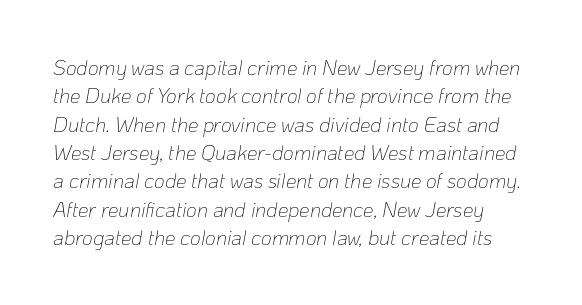
The image shows 21 px text type, italic (leaning right); set normal line spacing (1.35x), normal letter spacing, not underlined.
